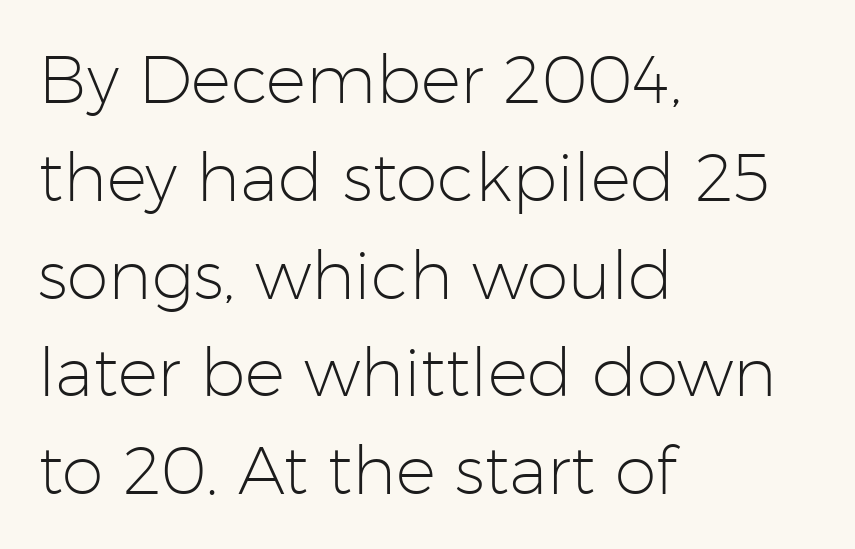
The typesetting does not lean heavy: it is not bold. You could not count columns in this text — the font is proportionally spaced. This rendering features lettering with no underline. The type sits square on the baseline with zero lean. Letter spacing: default. The rag falls on the right side of this text block.
